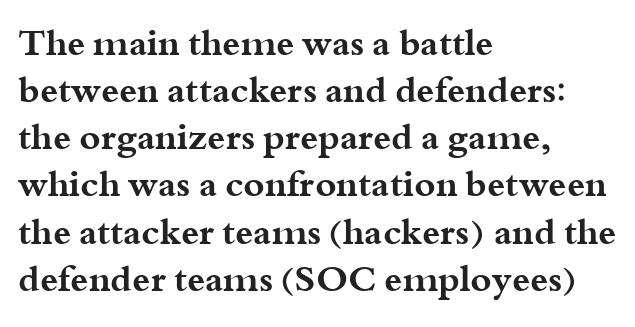
The letters are bold, with thick, heavy strokes. Proportional: the letters do not fall into vertical columns. Look at the bottom of the vertical strokes: they flare into serifs here. Does the leading feel generous? No, just average. Lines of text with bare space underneath. Between one letter and the next there's only the usual sliver of space.
